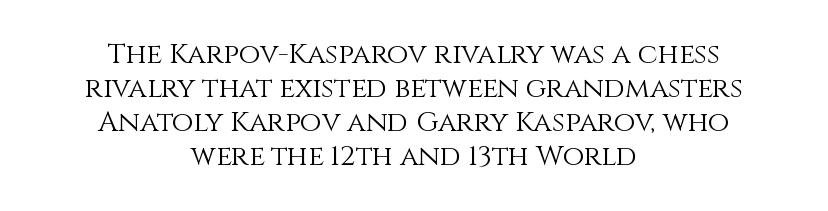
{"italic": "no", "bold": "no", "weight": "light", "width": "normal", "stroke_contrast": "medium", "x_height": "large", "monospaced": "no", "underline": "no", "align": "center", "line_spacing_ratio": 1.21, "letter_spacing": "normal", "letter_spacing_em": 0.0, "glyph_px": 28}
